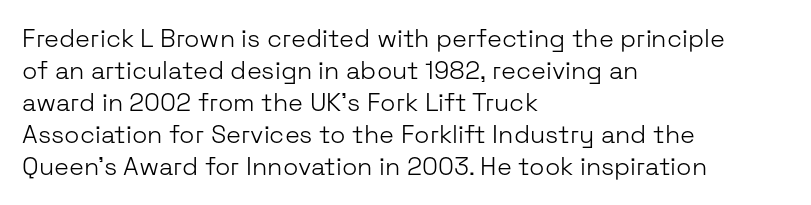
{"italic": "no", "bold": "no", "underline": "no", "align": "left", "line_spacing": "normal", "line_spacing_ratio": 1.28, "letter_spacing": "normal", "letter_spacing_em": 0.0, "glyph_px": 25}
